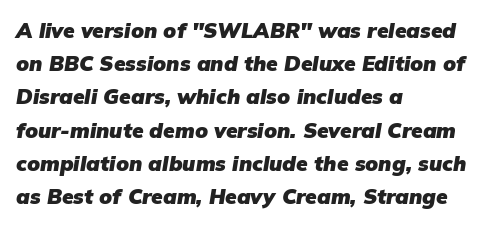
Italic: yes, the glyphs are oblique. A typesetter would call this leading conventional body-copy spacing. Horizontally, the lines are justified to the leading edge only. Nothing unusual about the tracking: characters are spaced as the font intends. Weight check: bold — yes, fully.
